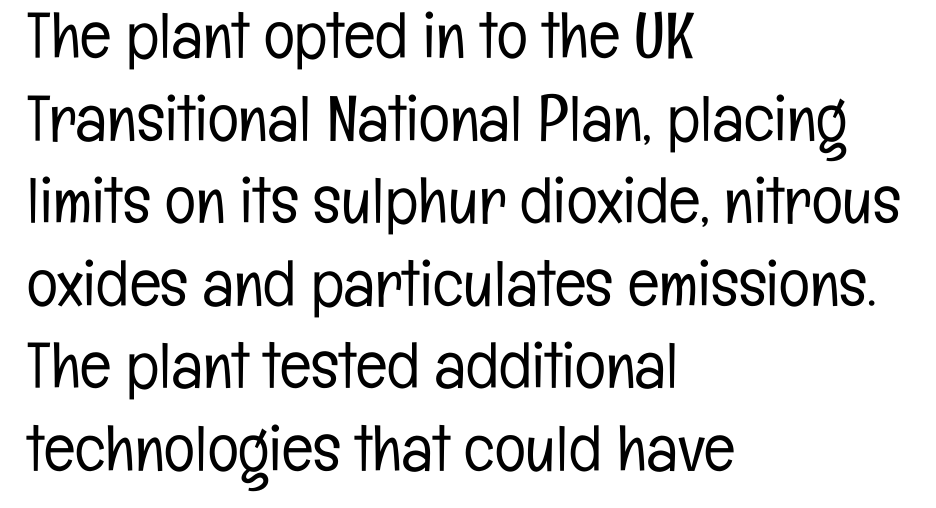
The image shows 65 px light, condensed sans-serif type, upright; set left-aligned, normal line spacing (1.27x), normal letter spacing, not underlined; low stroke contrast and a medium x-height.
